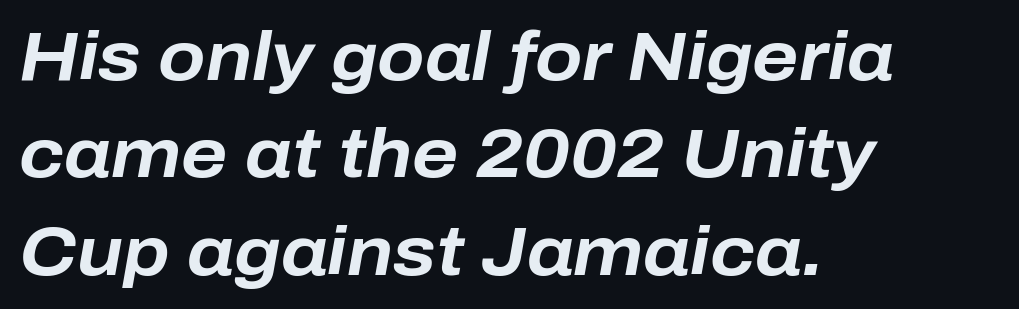
The space between consecutive lines is moderate. Yep, that's italic — everything's leaning. You'd pick this weight for a headline — it's a proper bold. Does the copy run flush right? No — it runs flush left.
